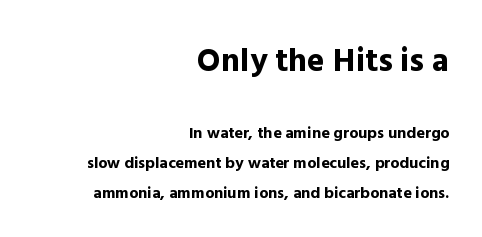
Q: Is the text bold? A: Yes.
Q: Is the text italic (slanted)? A: No, it is upright.
Q: Is the typeface a serif or a sans-serif typeface? A: Sans-serif.
Q: Is the text underlined? A: No.
Q: How is the paragraph aligned? A: Right-aligned.
Q: Is the spacing between letters normal or unusually wide? A: Normal.
Q: Which block of text is set in a larger size, the first (top) or the second (bottom)? A: The first (top) one.
Q: Width (condensed, normal, or wide)? A: Normal.
Q: x-height? A: Medium.
Q: Monospaced? A: No.
